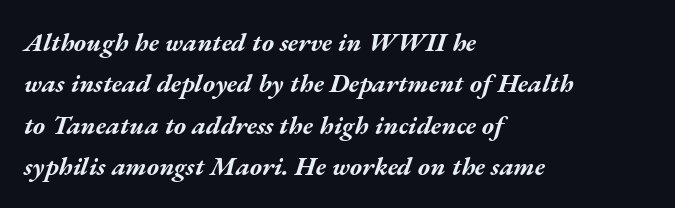
The image shows 26 px bold type, italic (leaning right); set left-aligned, normal line spacing (1.59x), normal letter spacing, not underlined.
